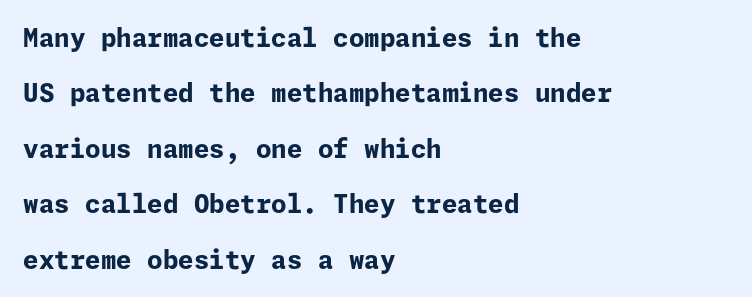
{"italic": "no", "bold": "yes", "underline": "no", "align": "left", "line_spacing": "loose", "line_spacing_ratio": 2.22, "letter_spacing": "normal", "letter_spacing_em": 0.0, "glyph_px": 25}
